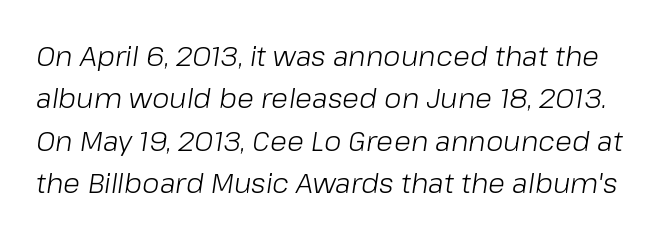
The image shows 28 px light type, italic (leaning right); set normal line spacing (1.51x), normal letter spacing, not underlined; low stroke contrast and a medium x-height.
